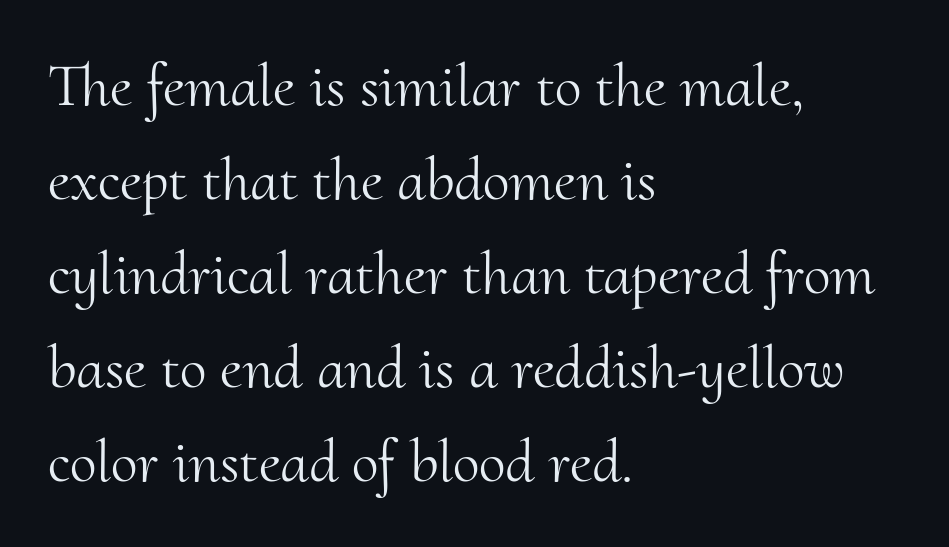
The image shows 61 px light serif type, upright; set left-aligned, normal line spacing (1.54x), normal letter spacing, not underlined; medium stroke contrast and a small x-height.
